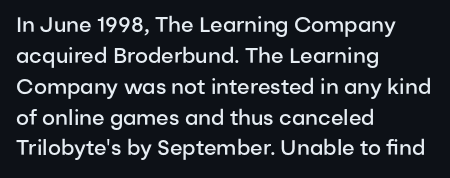
The lines are quadded left. No word sits above an underline. A typesetter would mark this as roman, not italic. Observe the ordinary spacing: letters are neighbours, not strangers.
